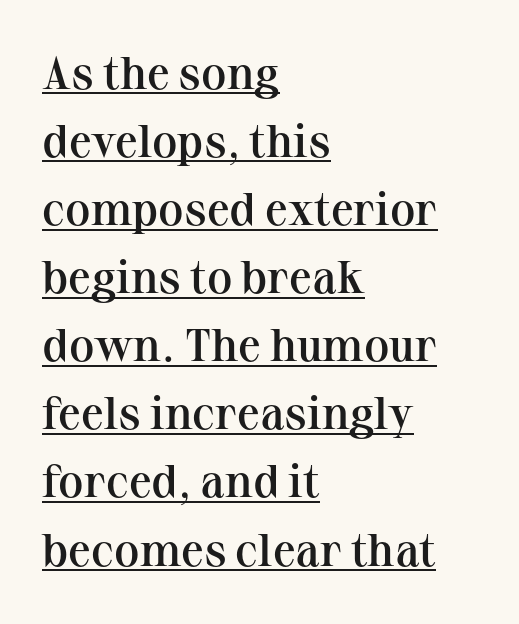
The image shows 46 px semibold serif type, upright; set left-aligned, normal line spacing (1.48x), normal letter spacing, underlined; medium stroke contrast and a medium x-height.
